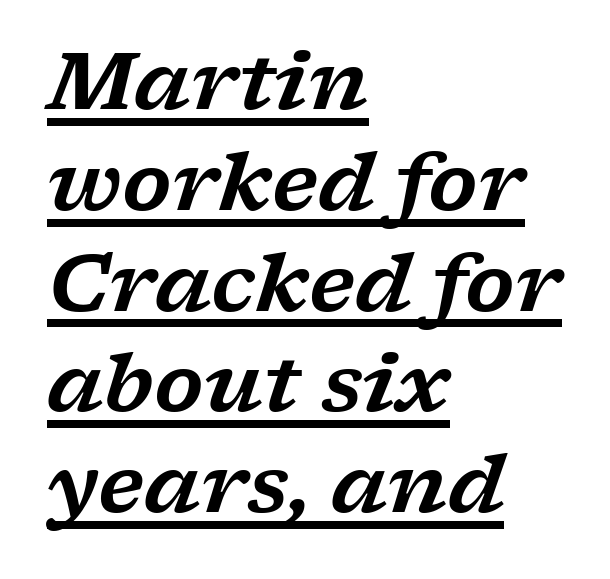
Q: Is the text italic (slanted)? A: Yes, it leans right by about 17 degrees.
Q: Is the typeface a serif or a sans-serif typeface? A: Serif.
Q: Is the text underlined? A: Yes.
Q: How is the paragraph aligned? A: Left-aligned.
Q: Is the spacing between letters normal or unusually wide? A: Normal.
Q: Is the spacing between lines tight, normal or loose? A: Normal.
Q: Width (condensed, normal, or wide)? A: Wide.
Q: Stroke contrast? A: Low.
Q: x-height? A: Medium.
Q: Monospaced? A: No.
